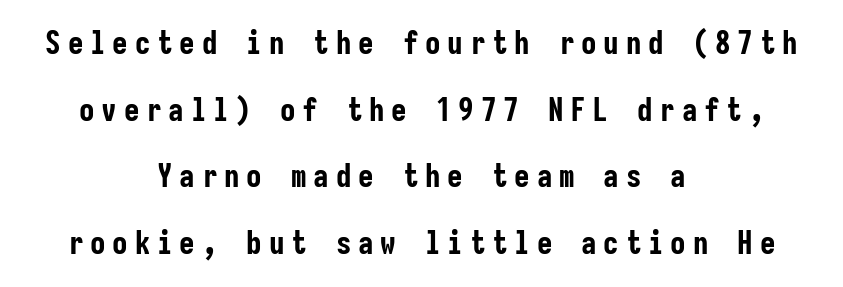
Q: Is the text bold? A: Yes.
Q: Is the text italic (slanted)? A: No, it is upright.
Q: Is the typeface a serif or a sans-serif typeface? A: Sans-serif.
Q: Is the text underlined? A: No.
Q: How is the paragraph aligned? A: Centered.
Q: Is the spacing between letters normal or unusually wide? A: Unusually wide.
Q: Is the spacing between lines tight, normal or loose? A: Loose.
Q: Width (condensed, normal, or wide)? A: Condensed.
Q: Stroke contrast? A: Low.
Q: x-height? A: Medium.
Q: Monospaced? A: Yes.
